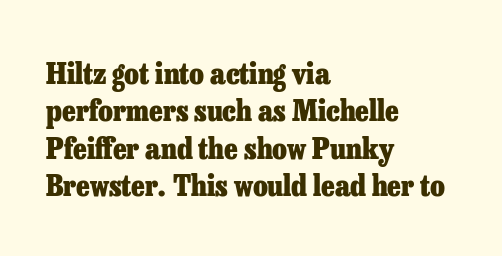
Each word holds together tightly as a unit, with standard inter-letter gaps. You can tell from the footed stems that serif type was used. Quick note: underline off. Quick note: not italic, upright. Which margin do the lines hug? The left one — the right edge is uneven. Does the weight exceed regular? Yes, all the way to bold.
